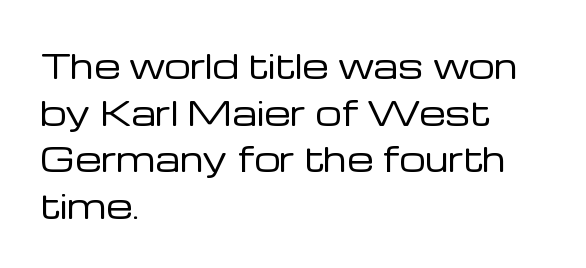
The image shows 33 px regular-weight sans-serif type, upright; set left-aligned, normal line spacing (1.41x), normal letter spacing, not underlined; low stroke contrast and a medium x-height.
